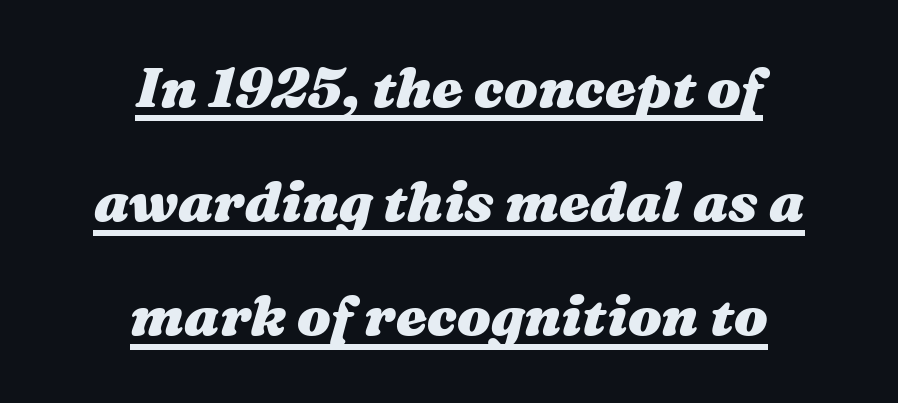
This sample uses plain, unmodified letter spacing. Check the space under the baseline: a stroke is drawn there. Leading is clearly above the norm, producing a sparse column. If you drew a line through each stem, it would be angled. A typesetter would call this proportional, since set widths differ per character.
